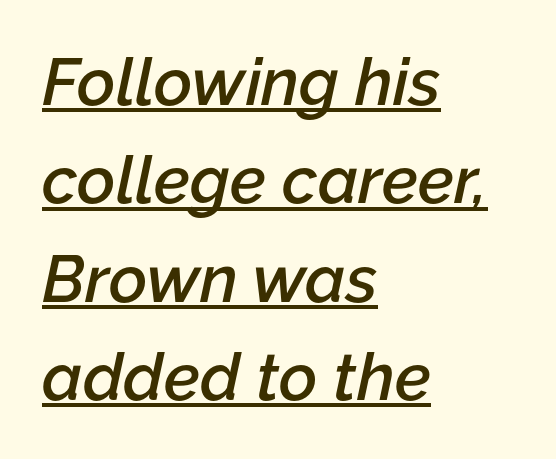
Q: Is the text bold? A: Semi-bold.
Q: Is the text italic (slanted)? A: Yes, it leans right by about 12 degrees.
Q: Is the text underlined? A: Yes.
Q: How is the paragraph aligned? A: Left-aligned.
Q: Is the spacing between letters normal or unusually wide? A: Normal.
Q: Is the spacing between lines tight, normal or loose? A: Normal.
Q: Width (condensed, normal, or wide)? A: Normal.
Q: Stroke contrast? A: Low.
Q: x-height? A: Medium.
Q: Monospaced? A: No.
